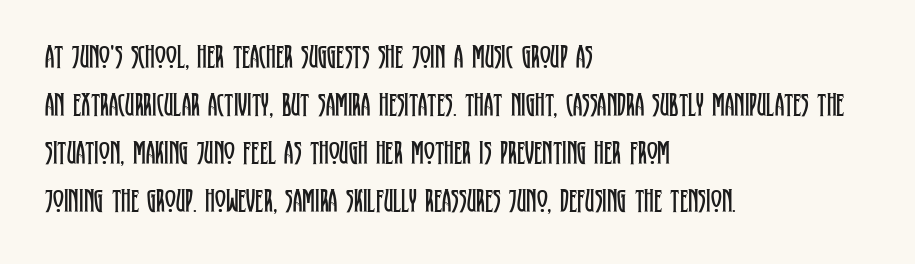
The image shows 33 px regular-weight, condensed serif type, upright; set left-aligned, normal line spacing (1.45x), normal letter spacing, not underlined; low stroke contrast and a large x-height.
